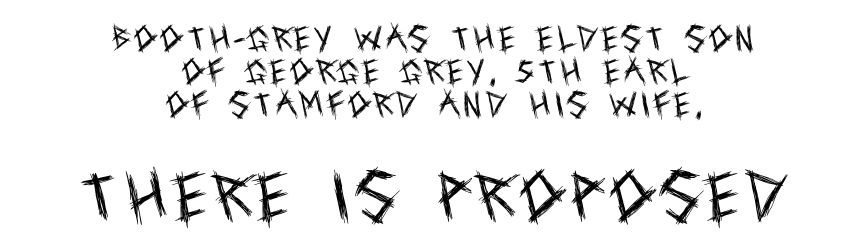
{"serif": "no", "italic": "no", "bold": "no", "weight": "regular", "width": "condensed", "x_height": "large", "monospaced": "no", "underline": "no", "align": "center", "line_spacing_ratio": 1.18, "larger_block": "second", "size_ratio": 1.96, "glyph_px": 55}
